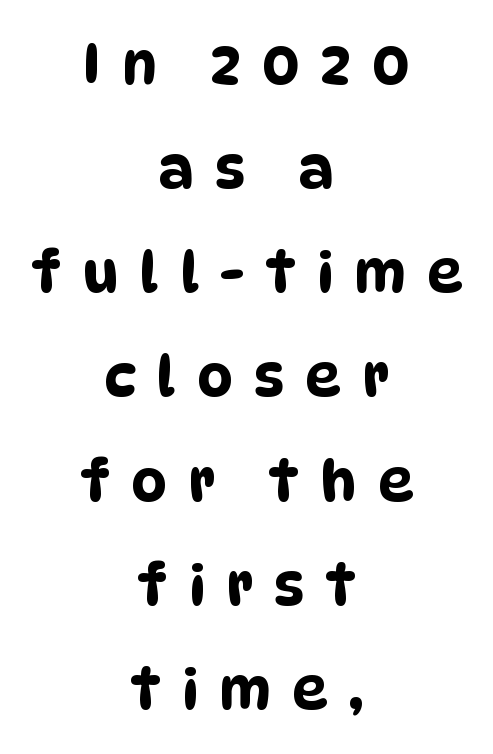
{"serif": "no", "width": "condensed", "stroke_contrast": "low", "x_height": "large", "monospaced": "no", "underline": "no", "align": "center", "line_spacing_ratio": 1.86, "letter_spacing": "wide", "letter_spacing_em": 0.38, "glyph_px": 56}
